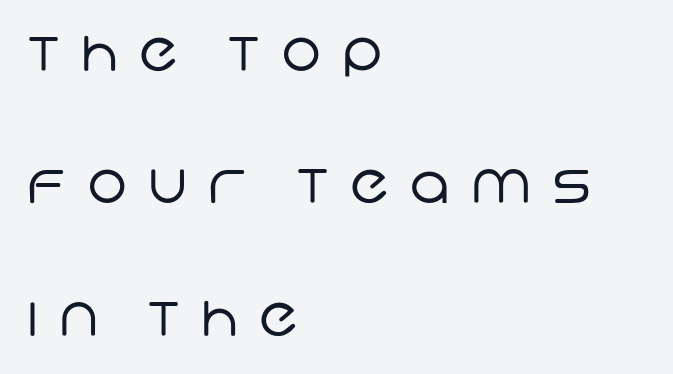
Q: Is the text bold? A: No.
Q: Is the typeface a serif or a sans-serif typeface? A: Sans-serif.
Q: Is the text underlined? A: No.
Q: How is the paragraph aligned? A: Left-aligned.
Q: Is the spacing between letters normal or unusually wide? A: Unusually wide.
Q: Is the spacing between lines tight, normal or loose? A: Loose.
Q: Width (condensed, normal, or wide)? A: Normal.
Q: Stroke contrast? A: Low.
Q: x-height? A: Large.
Q: Monospaced? A: No.
